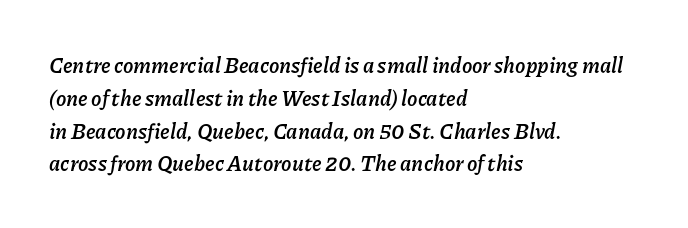
Q: Is the text bold? A: Yes.
Q: Is the text italic (slanted)? A: Yes, it leans right by about 11 degrees.
Q: Is the text underlined? A: No.
Q: How is the paragraph aligned? A: Left-aligned.
Q: Is the spacing between letters normal or unusually wide? A: Normal.
Q: Is the spacing between lines tight, normal or loose? A: Normal.
